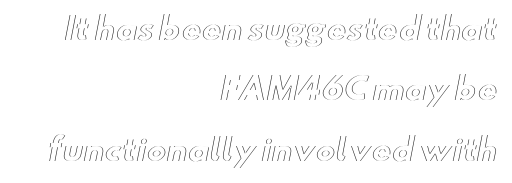
Successive baselines arrive slowly, with a big drop between each. Nobody touched the tracking dial on this one. In CSS terms this would be text-align: right. The gap between lines stays unmarked. Do the characters align in a grid? No, the font is proportional.
